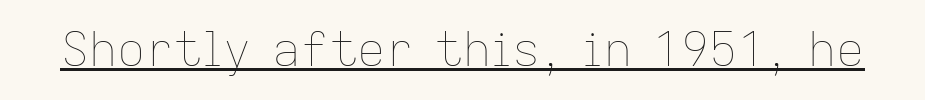
Varying glyph widths throughout — classic text-font behaviour. Is there an underline? Yes — a line sits under the letters. The typesetting does not lean heavy: it is not bold. This rendering leaves character spacing at its baseline value. This is the regular roman posture of the typeface.
